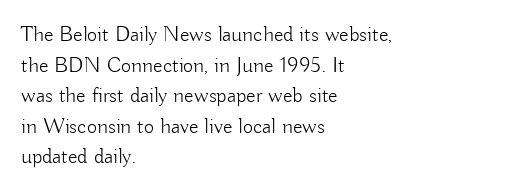
Here the glyphs are tracked normally, forming tight word shapes. This sample keeps an unexceptional amount of space between lines. Every character sits straight up, as roman type does. Each stroke keeps to a modest, everyday thickness or less. This rendering uses left alignment, leaving the right contour irregular. Descenders are the only things crossing below the line.
